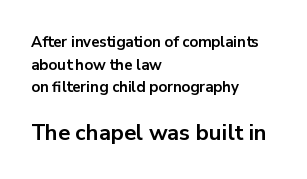
The image shows 22 px bold type, upright; set left-aligned, normal line spacing (1.51x), normal letter spacing, not underlined; the second (bottom) block is 1.47x larger.
